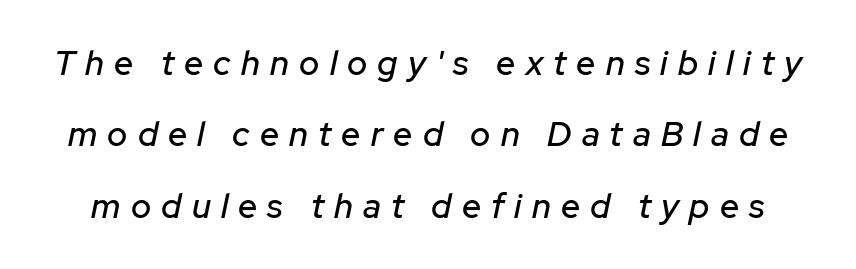
The image shows 34 px text type, italic (leaning right); set loose line spacing (2.1x), unusually wide letter spacing (+0.3 em), not underlined; low stroke contrast and a medium x-height.
